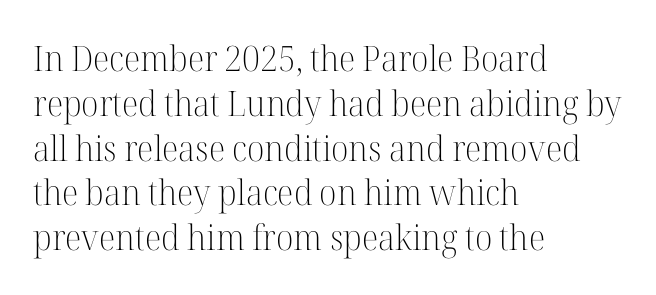
Q: Is the text bold? A: No.
Q: Is the text italic (slanted)? A: No, it is upright.
Q: Is the typeface a serif or a sans-serif typeface? A: Serif.
Q: Is the text underlined? A: No.
Q: How is the paragraph aligned? A: Left-aligned.
Q: Is the spacing between letters normal or unusually wide? A: Normal.
Q: Is the spacing between lines tight, normal or loose? A: Normal.
Q: Width (condensed, normal, or wide)? A: Normal.
Q: Stroke contrast? A: High.
Q: x-height? A: Medium.
Q: Monospaced? A: No.
